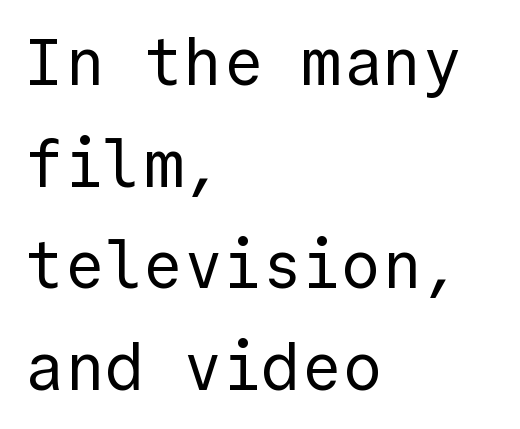
The image shows 66 px regular-weight sans-serif type, upright, monospaced; set left-aligned, normal line spacing (1.54x), normal letter spacing, not underlined; a medium x-height.
